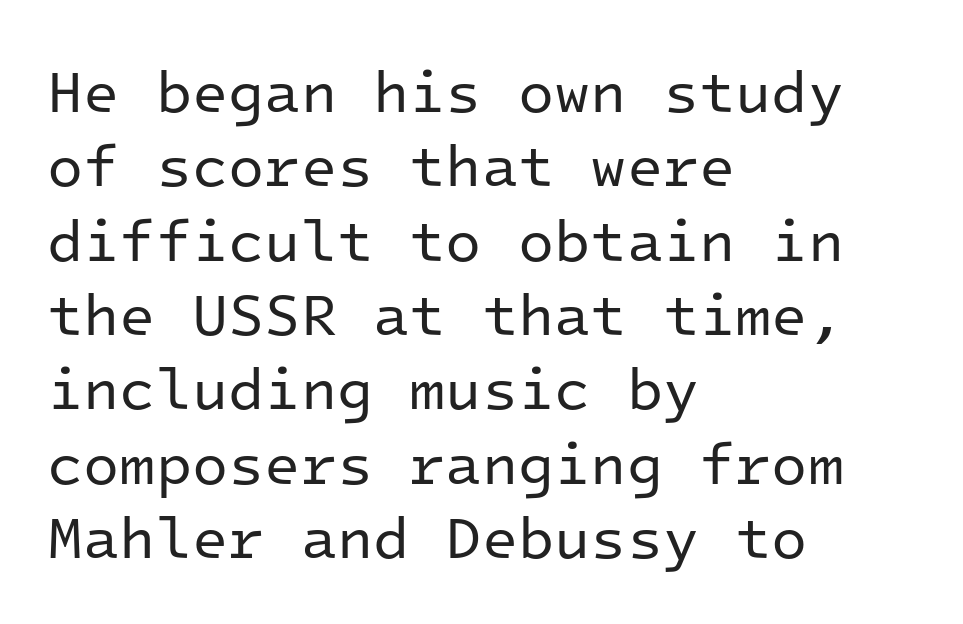
The image shows 59 px regular-weight sans-serif type, upright, monospaced; set left-aligned, normal line spacing (1.26x), normal letter spacing, not underlined; low stroke contrast and a medium x-height.
